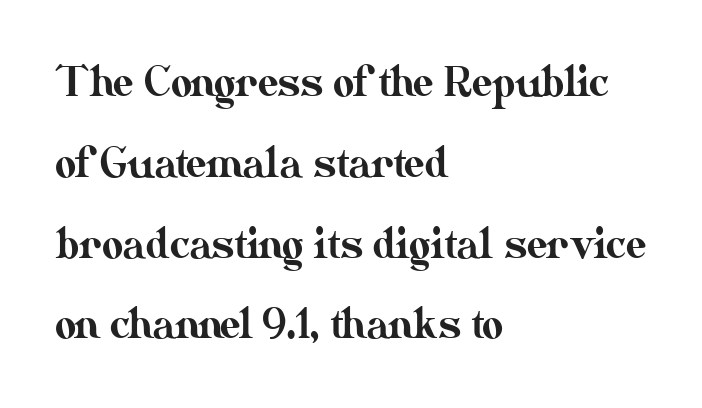
{"italic": "no", "width": "normal", "stroke_contrast": "medium", "x_height": "small", "monospaced": "no", "underline": "no", "align": "left", "line_spacing": "loose", "line_spacing_ratio": 1.97, "letter_spacing": "normal", "letter_spacing_em": 0.0, "glyph_px": 41}
